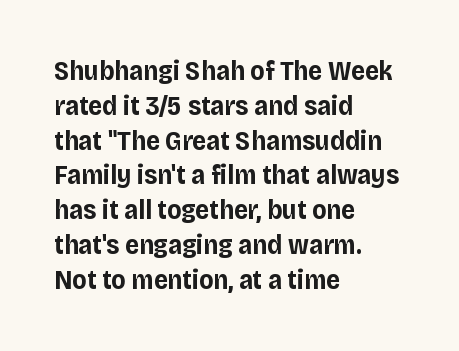
{"italic": "no", "bold": "yes", "underline": "no", "align": "left", "line_spacing": "normal", "line_spacing_ratio": 1.29, "letter_spacing": "normal", "letter_spacing_em": 0.0, "glyph_px": 27}
